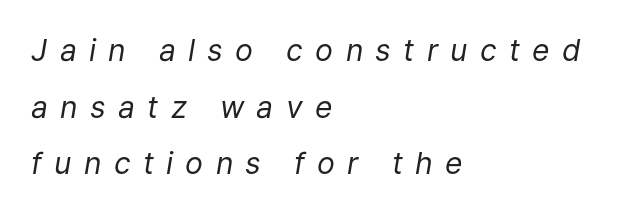
The ragged edge is on the right, which tells us the setting is flush left. The lettering tilts uniformly, giving the passage an italic look. There is plenty of visible air inserted between adjacent glyphs. This reads as an unemphasized weight, regular at the heaviest. Only glyphs here, with clear space below each row.
